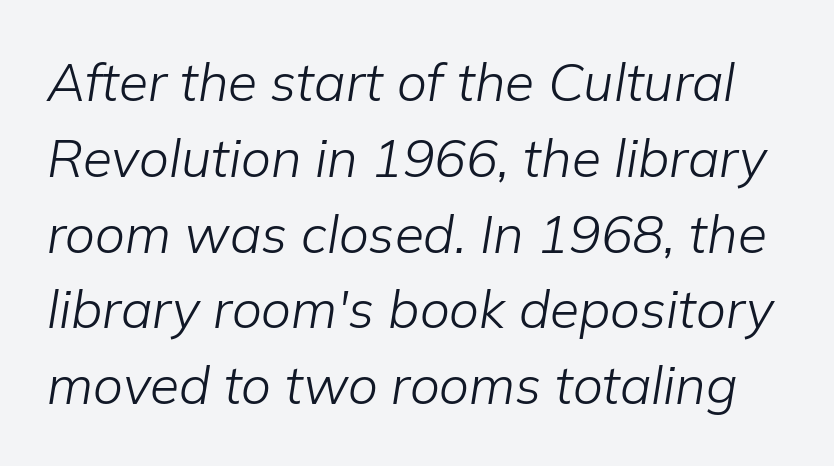
{"italic": "yes", "lean": "right", "slant_degrees": 9, "bold": "no", "weight": "light", "width": "normal", "stroke_contrast": "low", "x_height": "medium", "monospaced": "no", "underline": "no", "line_spacing": "normal", "line_spacing_ratio": 1.43, "letter_spacing": "normal", "letter_spacing_em": 0.0, "glyph_px": 53}
